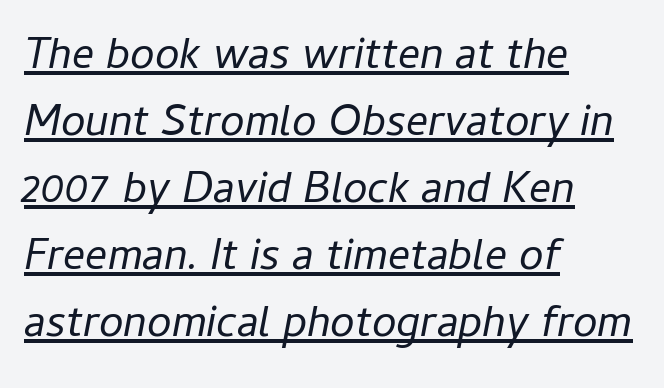
Q: Is the text bold? A: No.
Q: Is the text italic (slanted)? A: Yes, it leans right by about 11 degrees.
Q: Is the text underlined? A: Yes.
Q: How is the paragraph aligned? A: Left-aligned.
Q: Is the spacing between letters normal or unusually wide? A: Normal.
Q: Is the spacing between lines tight, normal or loose? A: Normal.
Q: Width (condensed, normal, or wide)? A: Normal.
Q: Stroke contrast? A: Low.
Q: x-height? A: Medium.
Q: Monospaced? A: No.
